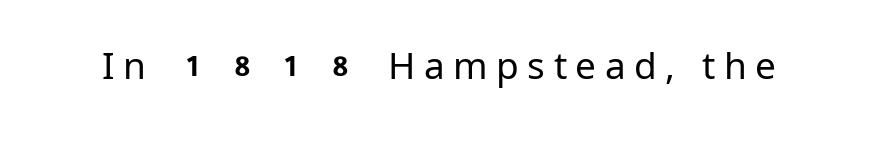
Q: Is the text bold? A: No.
Q: Is the text italic (slanted)? A: No, it is upright.
Q: Is the typeface a serif or a sans-serif typeface? A: Sans-serif.
Q: Is the text underlined? A: No.
Q: Is the spacing between letters normal or unusually wide? A: Unusually wide.
Q: Width (condensed, normal, or wide)? A: Normal.
Q: Stroke contrast? A: Low.
Q: x-height? A: Medium.
Q: Monospaced? A: No.
